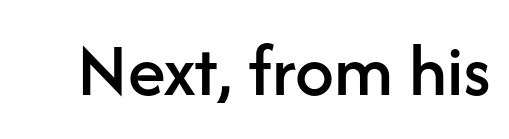
The image shows 77 px sans-serif type, upright; set normal letter spacing, not underlined; low stroke contrast and a medium x-height.
